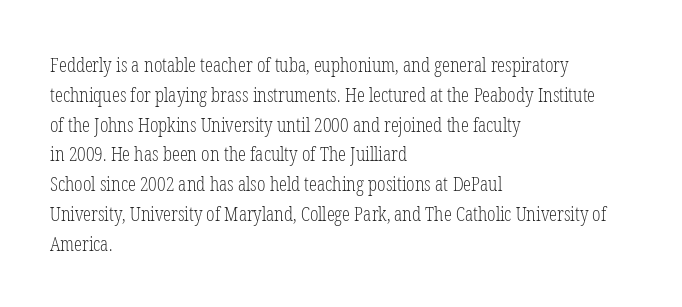
Rule under the text: the space is simply empty. Upright lettering throughout. This rendering leaves character spacing at its baseline value. If you drew a ruler down the left edge, every line would touch it. Is there much room between lines? A standard amount, neither cramped nor airy. This reads as an unemphasized weight, regular at the heaviest.
